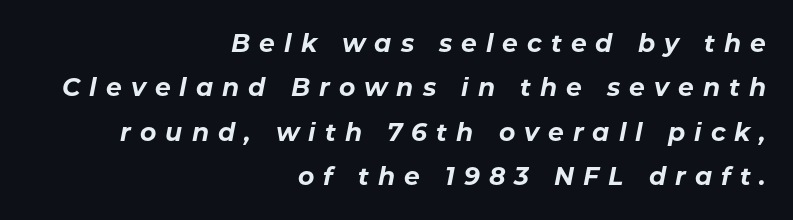
The image shows 25 px bold type, italic (leaning right); set right-aligned, line spacing 1.78x, unusually wide letter spacing (+0.36 em), not underlined.
